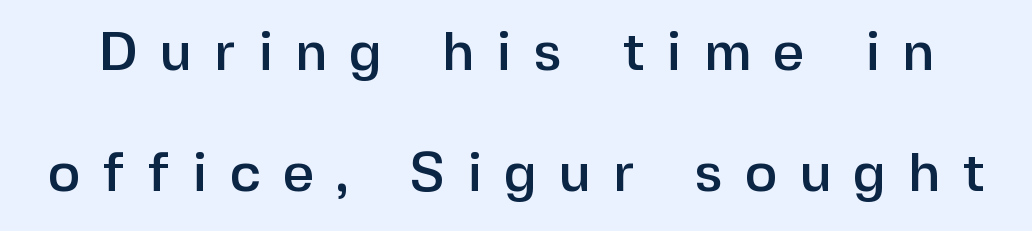
The image shows 55 px sans-serif type, upright; set loose line spacing (2.2x), unusually wide letter spacing (+0.4 em), not underlined; low stroke contrast and a medium x-height.
